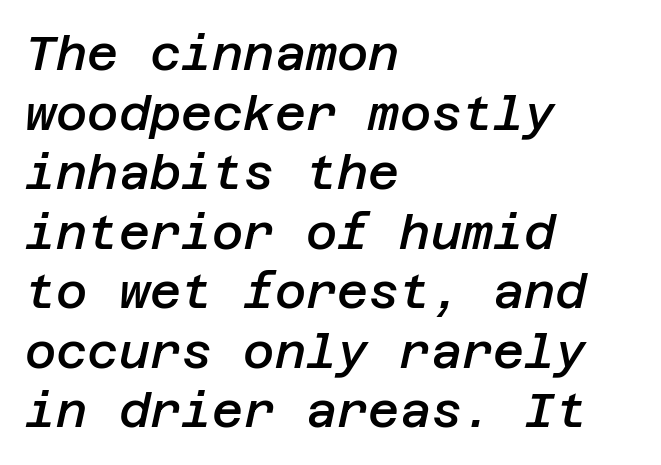
{"italic": "yes", "lean": "right", "slant_degrees": 12, "bold": "semi", "weight": "semibold", "width": "normal", "stroke_contrast": "low", "x_height": "large", "underline": "no", "align": "left", "line_spacing_ratio": 1.24, "letter_spacing": "normal", "letter_spacing_em": 0.0, "glyph_px": 48}
